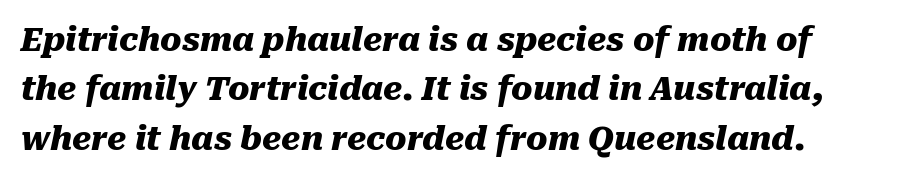
{"italic": "yes", "lean": "right", "slant_degrees": 10, "bold": "yes", "weight": "heavy", "width": "normal", "stroke_contrast": "medium", "x_height": "medium", "monospaced": "no", "underline": "no", "align": "left", "line_spacing": "normal", "line_spacing_ratio": 1.54, "letter_spacing": "normal", "letter_spacing_em": 0.0, "glyph_px": 32}
